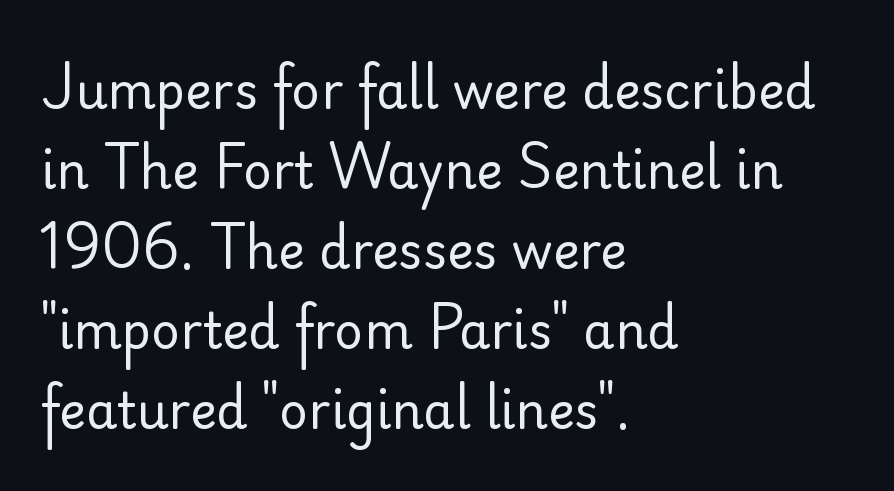
Q: Is the text bold? A: No.
Q: Is the text italic (slanted)? A: No, it is upright.
Q: Is the typeface a serif or a sans-serif typeface? A: Sans-serif.
Q: Is the text underlined? A: No.
Q: How is the paragraph aligned? A: Left-aligned.
Q: Is the spacing between letters normal or unusually wide? A: Normal.
Q: Is the spacing between lines tight, normal or loose? A: Normal.
Q: Width (condensed, normal, or wide)? A: Normal.
Q: Stroke contrast? A: Low.
Q: x-height? A: Small.
Q: Monospaced? A: No.
